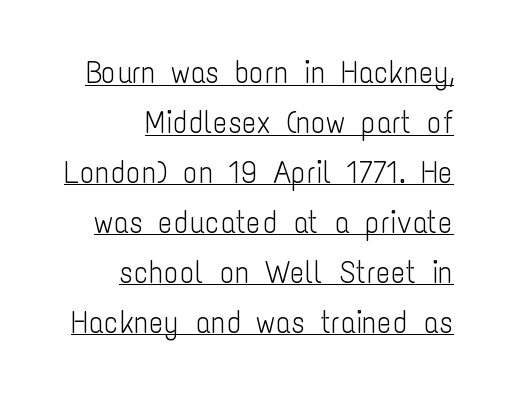
The image shows 31 px light, condensed sans-serif type, upright; set right-aligned, normal line spacing (1.61x), normal letter spacing, underlined; low stroke contrast and a medium x-height.
